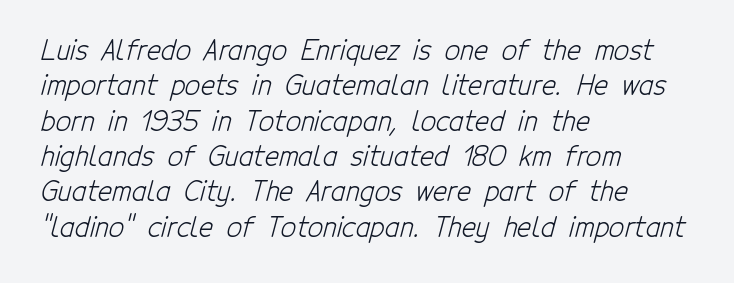
{"bold": "no", "underline": "no", "align": "left", "line_spacing": "normal", "line_spacing_ratio": 1.31, "letter_spacing": "normal", "letter_spacing_em": 0.0, "glyph_px": 27}
